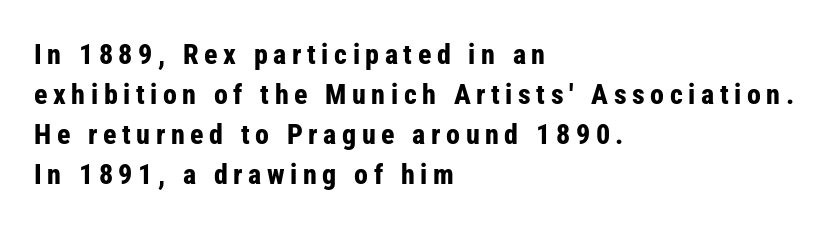
The image shows 28 px bold, condensed sans-serif type, upright; set left-aligned, normal line spacing (1.43x), unusually wide letter spacing (+0.2 em), not underlined; low stroke contrast and a medium x-height.
